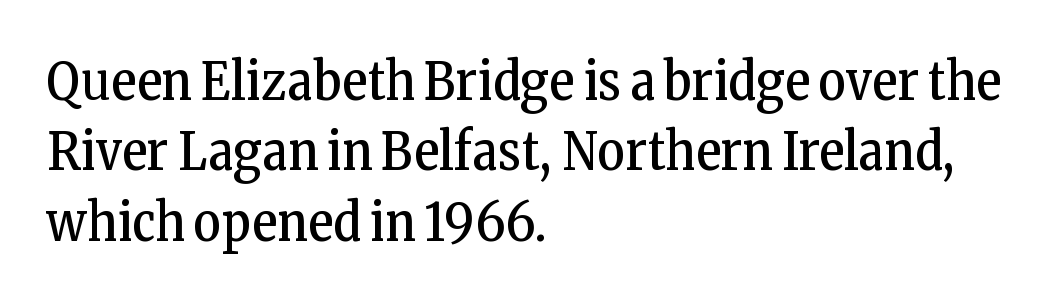
{"serif": "yes", "italic": "no", "bold": "no", "weight": "regular", "width": "condensed", "stroke_contrast": "low", "x_height": "medium", "monospaced": "no", "underline": "no", "align": "left", "line_spacing": "normal", "line_spacing_ratio": 1.33, "letter_spacing": "normal", "letter_spacing_em": 0.0, "glyph_px": 53}
